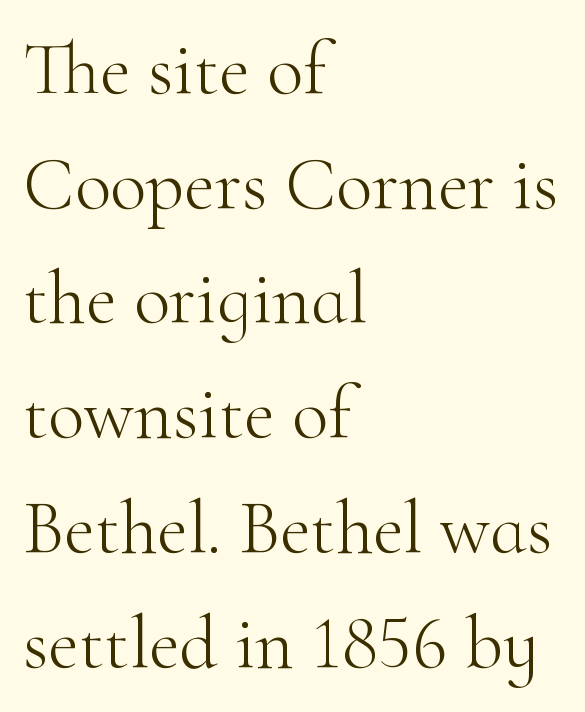
Q: Is the text bold? A: No.
Q: Is the text italic (slanted)? A: No, it is upright.
Q: Is the typeface a serif or a sans-serif typeface? A: Serif.
Q: Is the text underlined? A: No.
Q: How is the paragraph aligned? A: Left-aligned.
Q: Is the spacing between letters normal or unusually wide? A: Normal.
Q: Is the spacing between lines tight, normal or loose? A: Normal.
Q: Width (condensed, normal, or wide)? A: Normal.
Q: Stroke contrast? A: High.
Q: x-height? A: Small.
Q: Monospaced? A: No.
